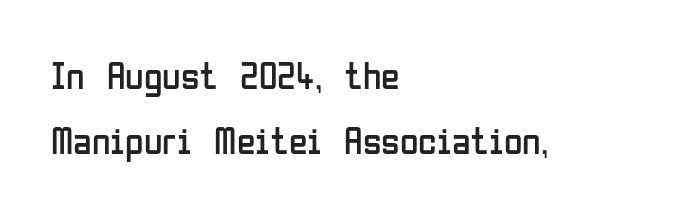
Q: Is the text bold? A: No.
Q: Is the text italic (slanted)? A: No, it is upright.
Q: Is the typeface a serif or a sans-serif typeface? A: Sans-serif.
Q: Is the text underlined? A: No.
Q: How is the paragraph aligned? A: Left-aligned.
Q: Is the spacing between letters normal or unusually wide? A: Normal.
Q: Width (condensed, normal, or wide)? A: Condensed.
Q: Stroke contrast? A: Low.
Q: x-height? A: Medium.
Q: Monospaced? A: No.
